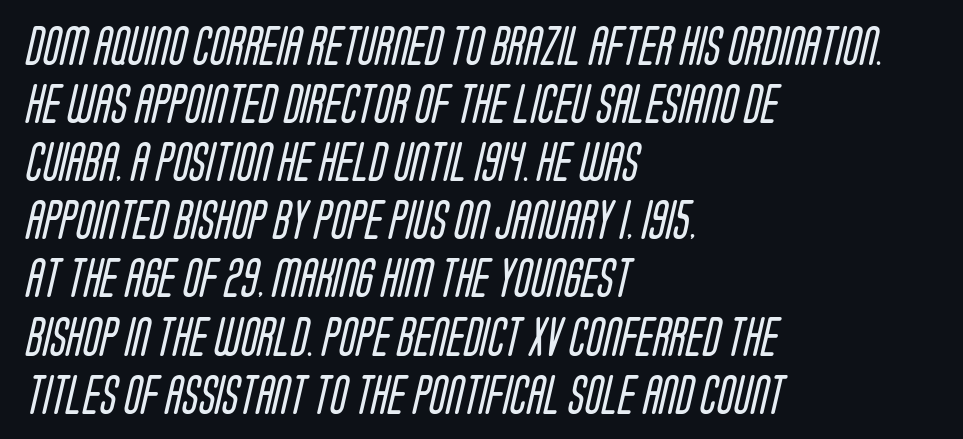
Q: Is the text bold? A: No.
Q: Is the typeface a serif or a sans-serif typeface? A: Sans-serif.
Q: Is the text underlined? A: No.
Q: How is the paragraph aligned? A: Left-aligned.
Q: Is the spacing between letters normal or unusually wide? A: Normal.
Q: Is the spacing between lines tight, normal or loose? A: Normal.
Q: Width (condensed, normal, or wide)? A: Condensed.
Q: Stroke contrast? A: Low.
Q: x-height? A: Large.
Q: Monospaced? A: No.
